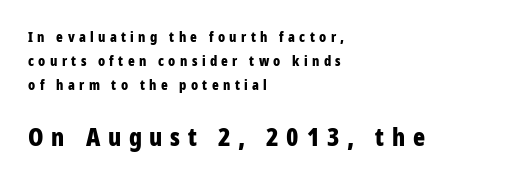
Q: Is the text bold? A: Yes.
Q: Is the text italic (slanted)? A: No, it is upright.
Q: Is the text underlined? A: No.
Q: How is the paragraph aligned? A: Left-aligned.
Q: Is the spacing between letters normal or unusually wide? A: Unusually wide.
Q: Which block of text is set in a larger size, the first (top) or the second (bottom)? A: The second (bottom) one.
